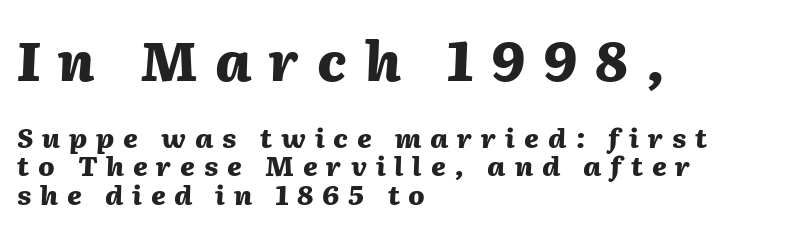
The image shows 54 px heavy type, italic (leaning right); set left-aligned, tight line spacing (1.04x), unusually wide letter spacing (+0.33 em), not underlined; the first (top) block is 2.0x larger; medium stroke contrast and a medium x-height.
